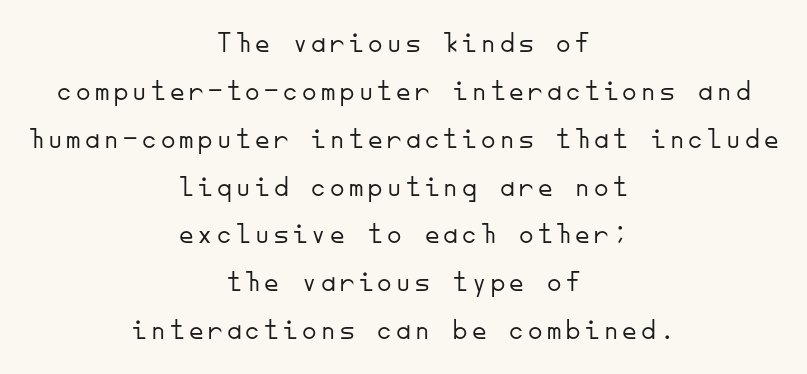
Q: Is the text bold? A: No.
Q: Is the text italic (slanted)? A: No, it is upright.
Q: Is the typeface a serif or a sans-serif typeface? A: Sans-serif.
Q: Is the text underlined? A: No.
Q: How is the paragraph aligned? A: Centered.
Q: Is the spacing between lines tight, normal or loose? A: Normal.
Q: Width (condensed, normal, or wide)? A: Normal.
Q: Stroke contrast? A: Low.
Q: x-height? A: Small.
Q: Monospaced? A: Yes.
